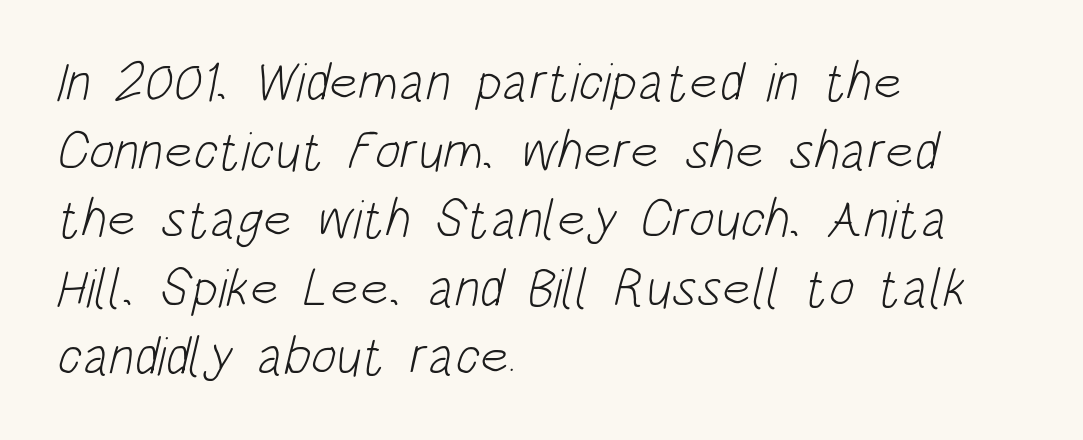
Notice how the passage keeps a crisp vertical edge on the left only. The block of text has a typical density, with ordinary space between rows. Ink coverage per letter is moderate at most. These lines are composed in type without serifs. The gaps between neighbouring characters are ordinary and unremarkable.
